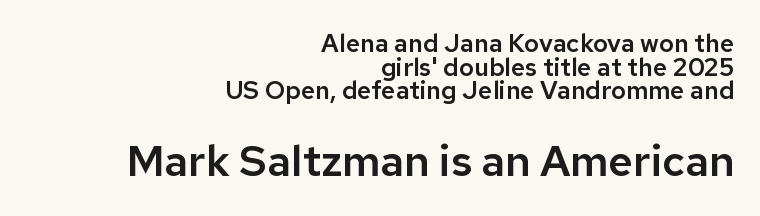
Q: Is the text italic (slanted)? A: No, it is upright.
Q: Is the typeface a serif or a sans-serif typeface? A: Sans-serif.
Q: Is the text underlined? A: No.
Q: How is the paragraph aligned? A: Right-aligned.
Q: Is the spacing between letters normal or unusually wide? A: Normal.
Q: Is the spacing between lines tight, normal or loose? A: Tight.
Q: Which block of text is set in a larger size, the first (top) or the second (bottom)? A: The second (bottom) one.
Q: Width (condensed, normal, or wide)? A: Normal.
Q: Stroke contrast? A: Low.
Q: x-height? A: Medium.
Q: Monospaced? A: No.
